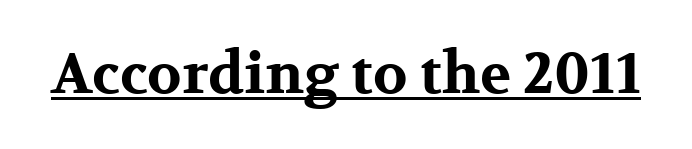
{"serif": "yes", "italic": "no", "bold": "yes", "weight": "bold", "width": "wide", "stroke_contrast": "medium", "x_height": "medium", "monospaced": "no", "underline": "yes", "letter_spacing": "normal", "letter_spacing_em": 0.0, "glyph_px": 57}
